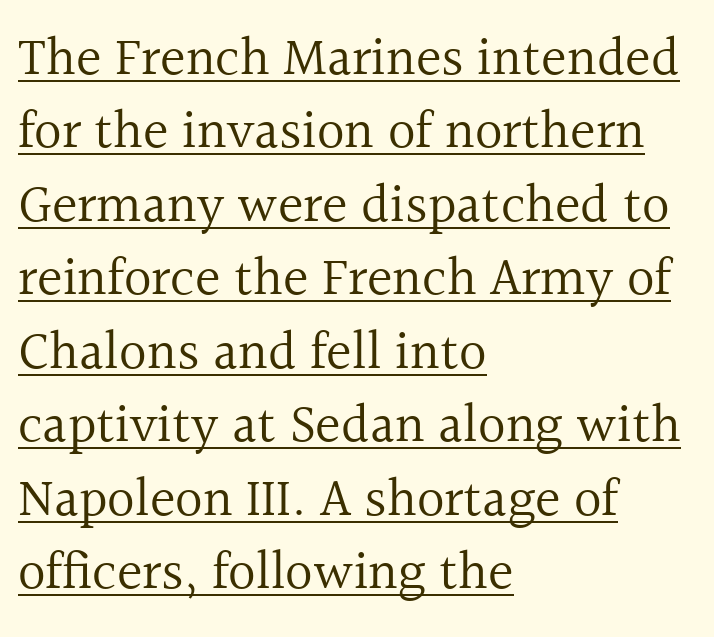
The image shows 54 px regular-weight serif type, upright; set left-aligned, normal line spacing (1.36x), normal letter spacing, underlined; a medium x-height.
